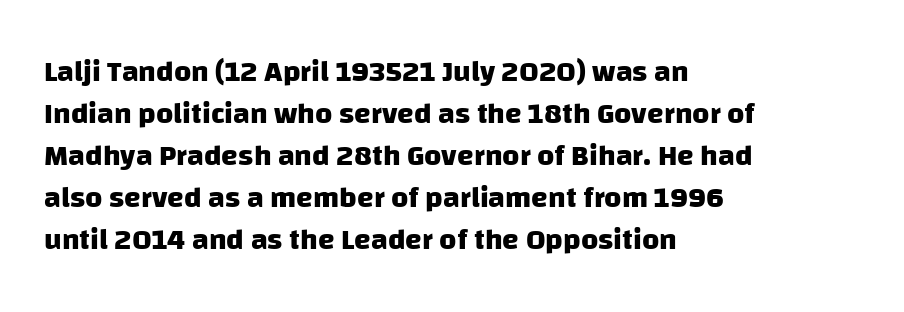
How heavy is the stroke? Heavy — this is a bold. The type is set solid horizontally, with unmodified tracking. The face used here is proportionally spaced, like ordinary book or web type. The lines are quadded left.
